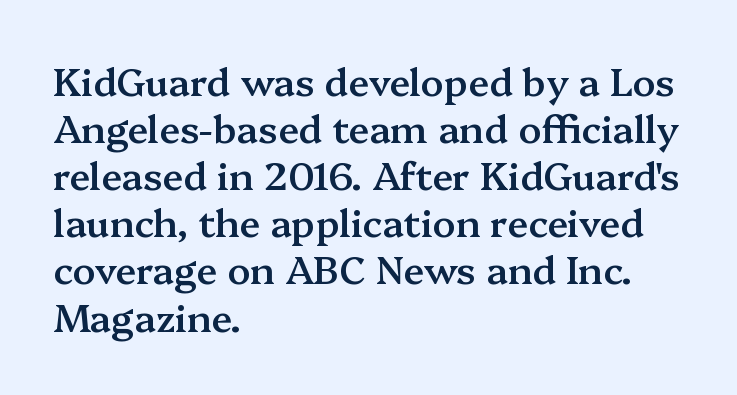
{"serif": "yes", "italic": "no", "bold": "semi", "weight": "semibold", "width": "normal", "stroke_contrast": "medium", "x_height": "medium", "monospaced": "no", "underline": "no", "align": "left", "line_spacing_ratio": 1.24, "letter_spacing": "normal", "letter_spacing_em": 0.0, "glyph_px": 38}
